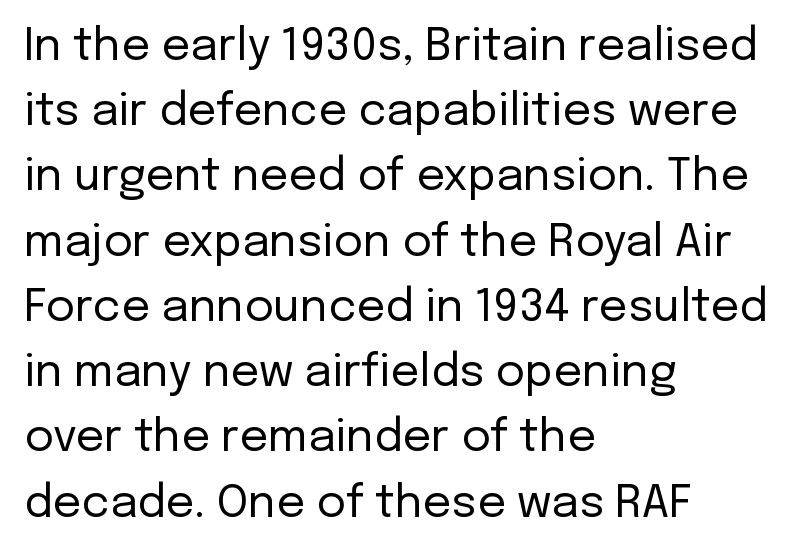
The image shows 45 px regular-weight sans-serif type, upright; set left-aligned, normal line spacing (1.45x), normal letter spacing, not underlined; low stroke contrast and a medium x-height.
